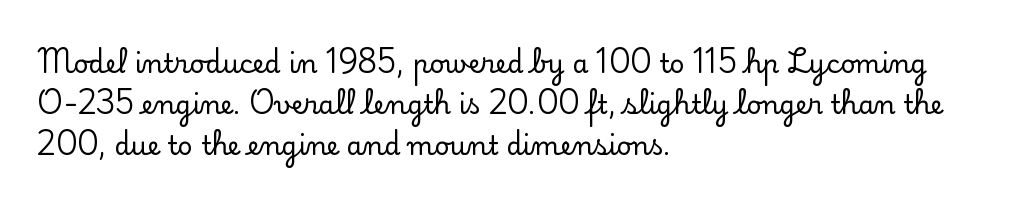
The image shows 26 px text type, upright; set left-aligned, normal line spacing (1.58x), normal letter spacing, not underlined.
